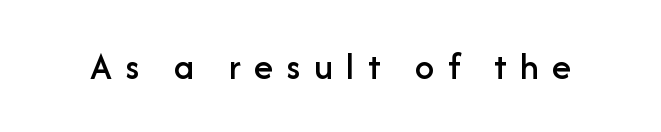
The glyphs in this specimen are sans serif. The horizontal fit of the characters is loose and conspicuously gappy. The letters stand straight up with perfectly vertical stems. You could not count columns in this text — the font is proportionally spaced.
